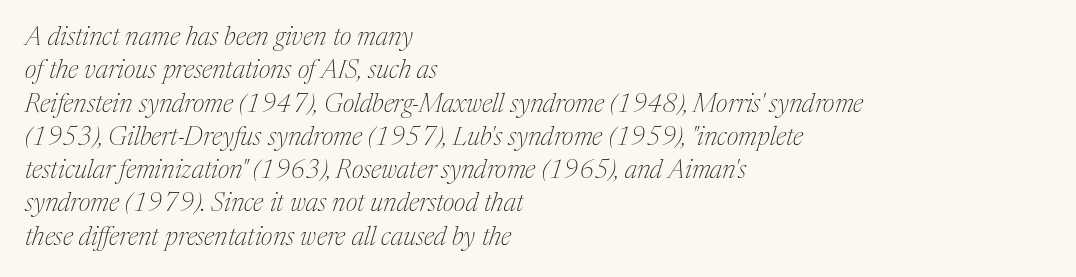
The ragged edge is on the right, which tells us the setting is flush left. A light-to-regular cut is what we see here. Letters rest on an invisible, unmarked baseline. Rows of type keep a routine distance in the vertical direction. Does extra space separate the letters? No, they use regular spacing.
